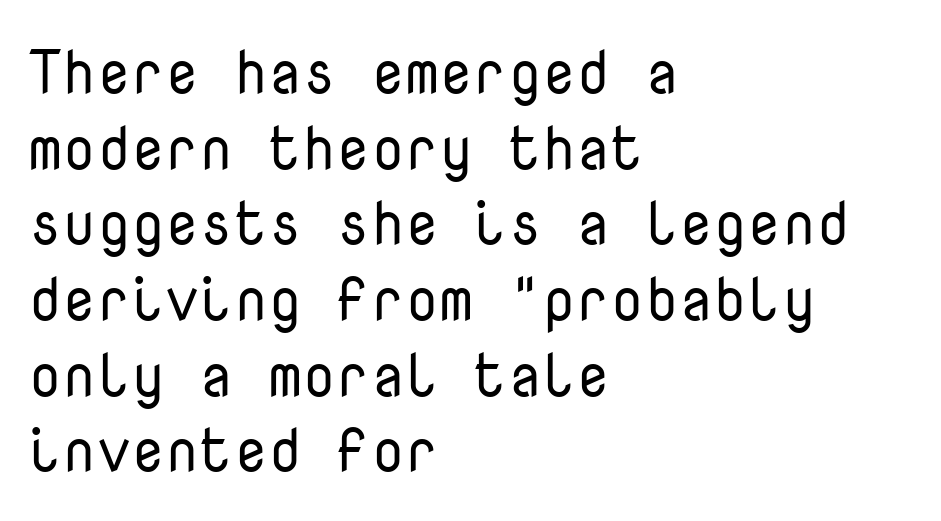
The image shows 61 px regular-weight sans-serif type, upright, monospaced; set left-aligned, line spacing 1.24x, normal letter spacing, not underlined; low stroke contrast and a medium x-height.
